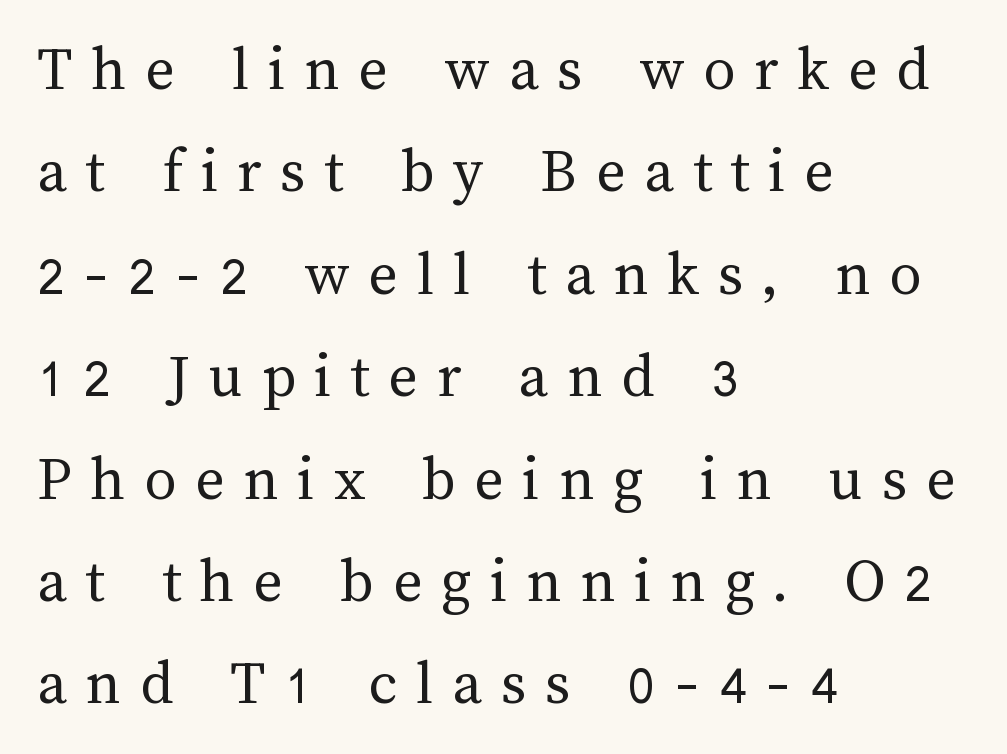
Q: Is the text bold? A: No.
Q: Is the text italic (slanted)? A: No, it is upright.
Q: Is the text underlined? A: No.
Q: How is the paragraph aligned? A: Left-aligned.
Q: Is the spacing between letters normal or unusually wide? A: Unusually wide.
Q: Is the spacing between lines tight, normal or loose? A: Normal.
Q: Width (condensed, normal, or wide)? A: Normal.
Q: Stroke contrast? A: Medium.
Q: x-height? A: Medium.
Q: Monospaced? A: No.
